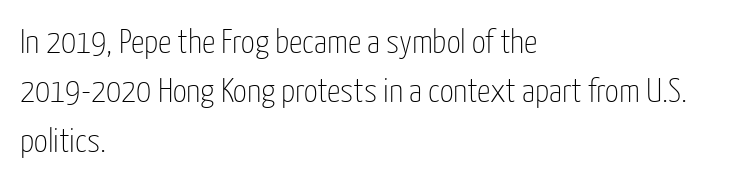
Q: Is the text bold? A: No.
Q: Is the text italic (slanted)? A: No, it is upright.
Q: Is the typeface a serif or a sans-serif typeface? A: Sans-serif.
Q: Is the text underlined? A: No.
Q: How is the paragraph aligned? A: Left-aligned.
Q: Is the spacing between letters normal or unusually wide? A: Normal.
Q: Is the spacing between lines tight, normal or loose? A: Normal.
Q: Width (condensed, normal, or wide)? A: Condensed.
Q: Stroke contrast? A: Low.
Q: x-height? A: Medium.
Q: Monospaced? A: No.
